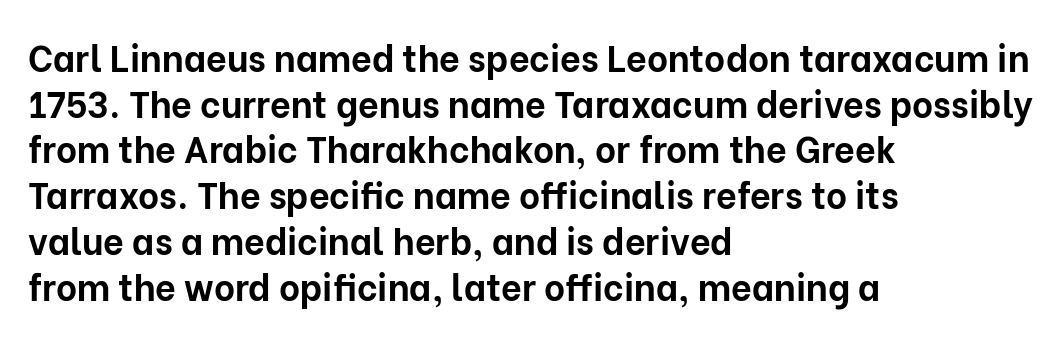
Q: Is the text bold? A: Yes.
Q: Is the text italic (slanted)? A: No, it is upright.
Q: Is the typeface a serif or a sans-serif typeface? A: Sans-serif.
Q: Is the text underlined? A: No.
Q: How is the paragraph aligned? A: Left-aligned.
Q: Is the spacing between letters normal or unusually wide? A: Normal.
Q: Is the spacing between lines tight, normal or loose? A: Normal.
Q: Width (condensed, normal, or wide)? A: Normal.
Q: Stroke contrast? A: Low.
Q: x-height? A: Medium.
Q: Monospaced? A: No.
